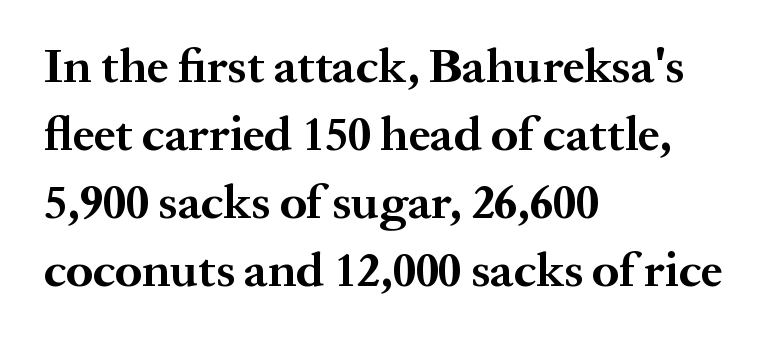
The image shows 49 px bold serif type, upright; set left-aligned, normal line spacing (1.39x), normal letter spacing, not underlined; medium stroke contrast and a medium x-height.
